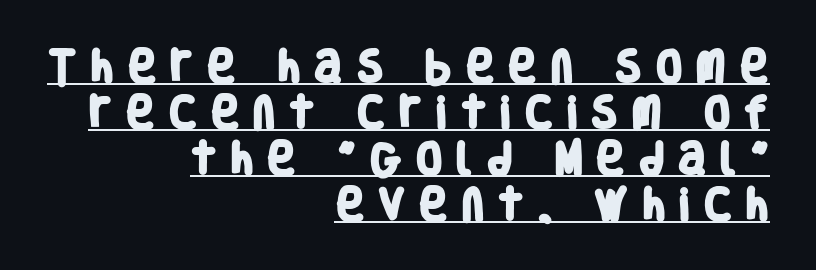
{"serif": "no", "bold": "yes", "weight": "heavy", "width": "condensed", "stroke_contrast": "low", "x_height": "large", "monospaced": "no", "underline": "yes", "align": "right", "line_spacing": "normal", "line_spacing_ratio": 1.28, "letter_spacing": "wide", "letter_spacing_em": 0.34, "glyph_px": 36}
